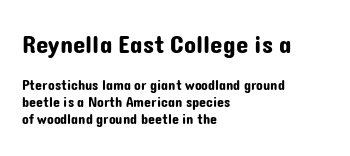
Between one letter and the next there's only the usual sliver of space. Every character sits straight up, as roman type does. The zone under the glyphs is completely vacant. Caption: multi-line text, flush left, ragged right. Large over small — that's the arrangement of the two blocks here.
